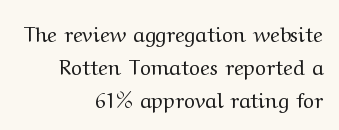
The image shows 21 px text type, upright; set right-aligned, normal line spacing (1.56x), normal letter spacing, not underlined.
